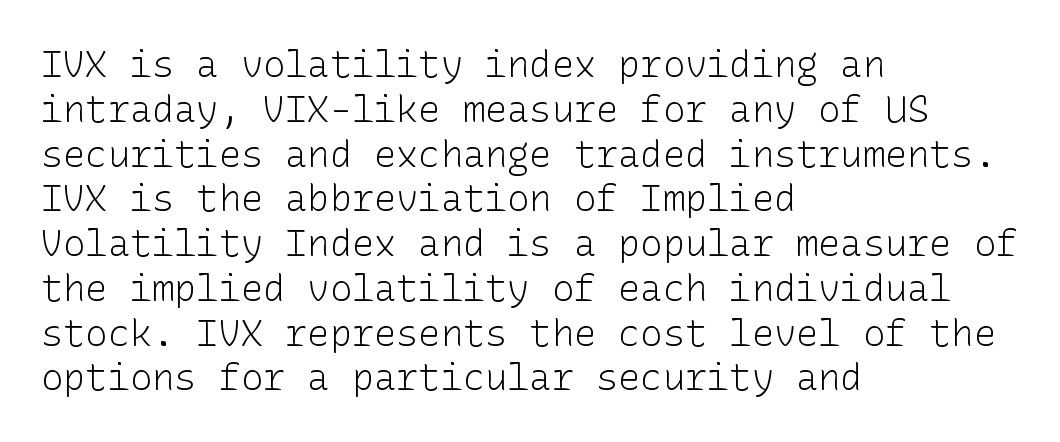
Q: Is the text bold? A: No.
Q: Is the text italic (slanted)? A: No, it is upright.
Q: Is the typeface a serif or a sans-serif typeface? A: Sans-serif.
Q: Is the text underlined? A: No.
Q: How is the paragraph aligned? A: Left-aligned.
Q: Is the spacing between letters normal or unusually wide? A: Normal.
Q: Width (condensed, normal, or wide)? A: Normal.
Q: Stroke contrast? A: Low.
Q: x-height? A: Medium.
